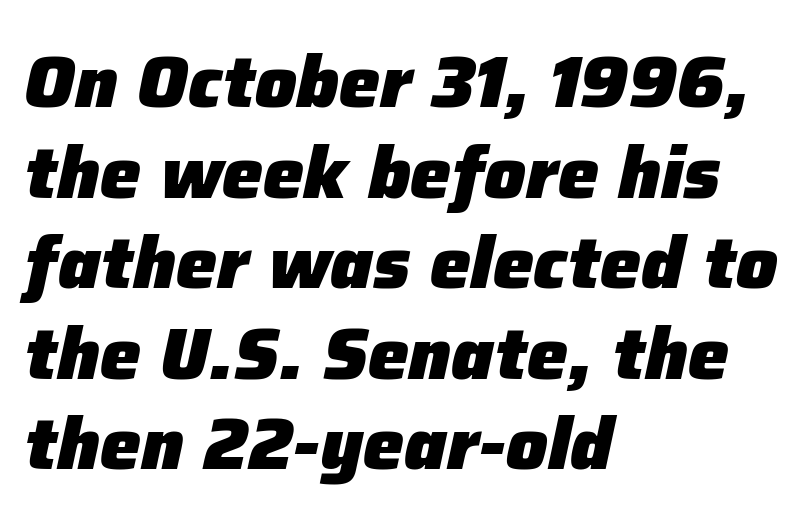
The image shows 73 px heavy type, italic (leaning right); set left-aligned, line spacing 1.24x, normal letter spacing, not underlined; low stroke contrast and a medium x-height.
